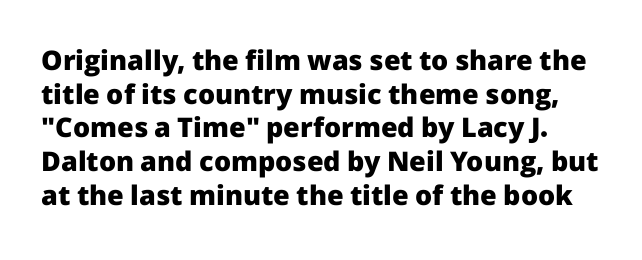
The image shows 27 px bold type, upright; set normal line spacing (1.25x), normal letter spacing, not underlined.
